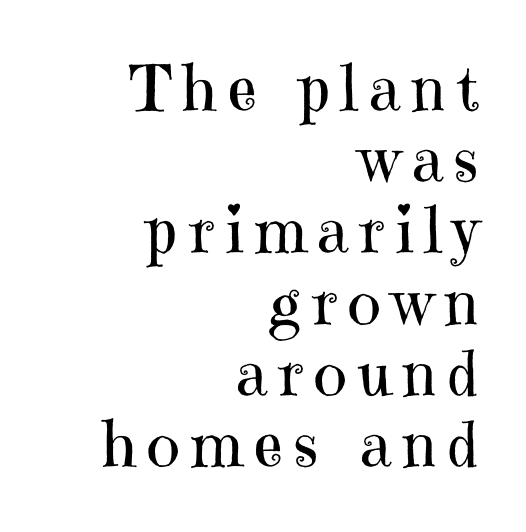
The image shows 63 px regular-weight serif type, upright; set right-aligned, tight line spacing (1.13x), not underlined; high stroke contrast and a medium x-height.
